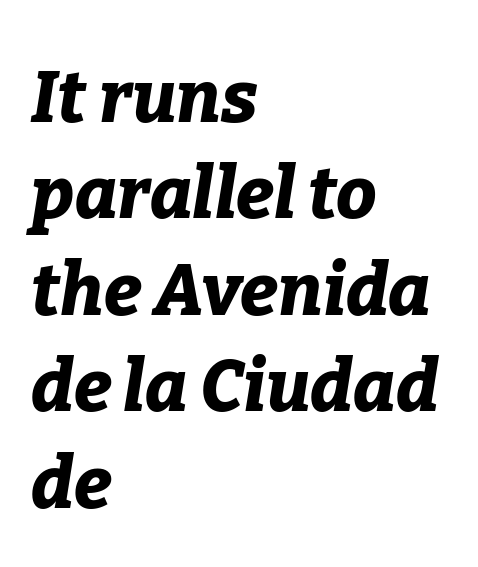
Q: Is the text bold? A: Yes.
Q: Is the text italic (slanted)? A: Yes, it leans right by about 9 degrees.
Q: Is the text underlined? A: No.
Q: How is the paragraph aligned? A: Left-aligned.
Q: Is the spacing between letters normal or unusually wide? A: Normal.
Q: Is the spacing between lines tight, normal or loose? A: Normal.
Q: Width (condensed, normal, or wide)? A: Normal.
Q: Stroke contrast? A: Low.
Q: x-height? A: Medium.
Q: Monospaced? A: No.
